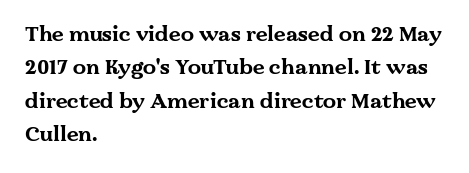
Q: Is the text bold? A: Yes.
Q: Is the text italic (slanted)? A: No, it is upright.
Q: Is the text underlined? A: No.
Q: How is the paragraph aligned? A: Left-aligned.
Q: Is the spacing between letters normal or unusually wide? A: Normal.
Q: Is the spacing between lines tight, normal or loose? A: Normal.
